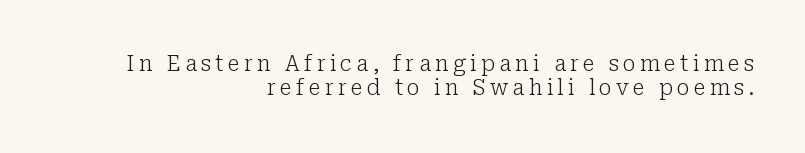
{"italic": "no", "bold": "no", "underline": "no", "align": "right", "line_spacing_ratio": 1.16, "letter_spacing": "wide", "letter_spacing_em": 0.2, "glyph_px": 21}
